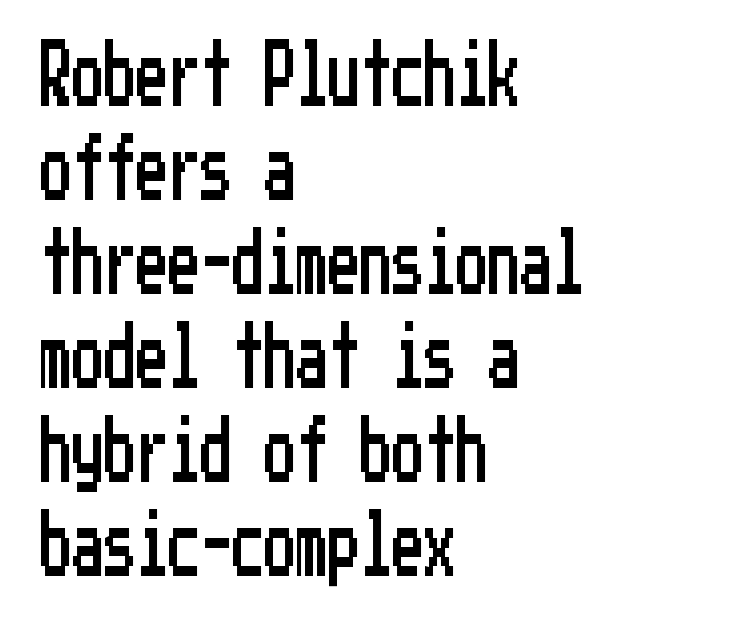
Q: Is the text italic (slanted)? A: No, it is upright.
Q: Is the typeface a serif or a sans-serif typeface? A: Sans-serif.
Q: Is the text underlined? A: No.
Q: How is the paragraph aligned? A: Left-aligned.
Q: Is the spacing between letters normal or unusually wide? A: Normal.
Q: Is the spacing between lines tight, normal or loose? A: Normal.
Q: Width (condensed, normal, or wide)? A: Condensed.
Q: Stroke contrast? A: Low.
Q: x-height? A: Medium.
